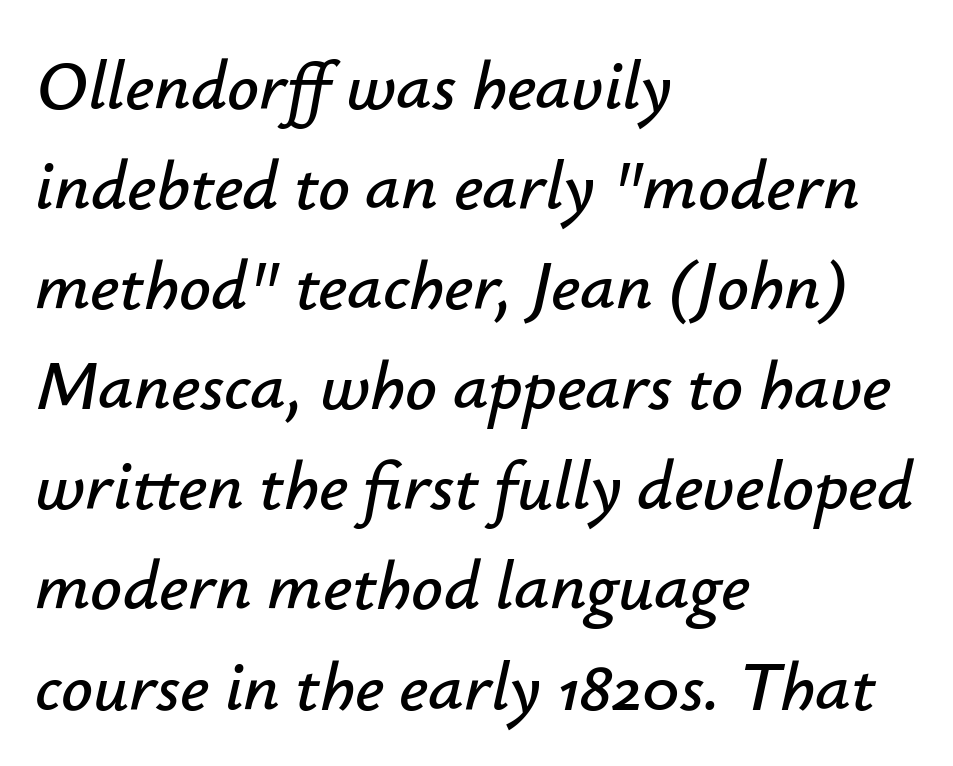
Designer's note — italics engaged. The passage shown has conventional tracking throughout. The zone under the glyphs is completely vacant. The rag falls on the right side of this text block. Note the varied advance widths — an 'i' is clearly narrower than an 'm'.
